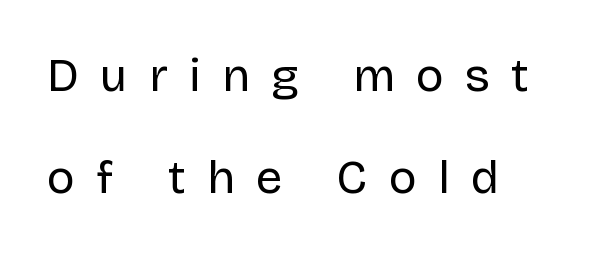
Q: Is the text bold? A: No.
Q: Is the text italic (slanted)? A: No, it is upright.
Q: Is the typeface a serif or a sans-serif typeface? A: Sans-serif.
Q: Is the text underlined? A: No.
Q: How is the paragraph aligned? A: Left-aligned.
Q: Is the spacing between letters normal or unusually wide? A: Unusually wide.
Q: Is the spacing between lines tight, normal or loose? A: Loose.
Q: Width (condensed, normal, or wide)? A: Normal.
Q: Stroke contrast? A: Low.
Q: x-height? A: Large.
Q: Monospaced? A: No.
